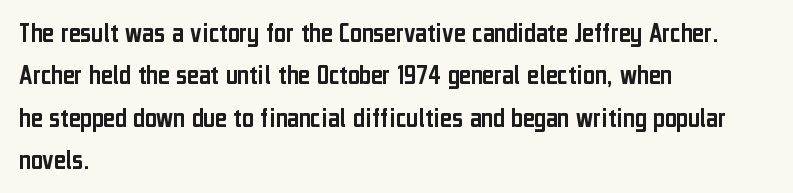
Q: Is the text italic (slanted)? A: No, it is upright.
Q: Is the typeface a serif or a sans-serif typeface? A: Sans-serif.
Q: Is the text underlined? A: No.
Q: How is the paragraph aligned? A: Left-aligned.
Q: Is the spacing between letters normal or unusually wide? A: Normal.
Q: Is the spacing between lines tight, normal or loose? A: Normal.
Q: Width (condensed, normal, or wide)? A: Condensed.
Q: Stroke contrast? A: Low.
Q: x-height? A: Medium.
Q: Monospaced? A: No.
